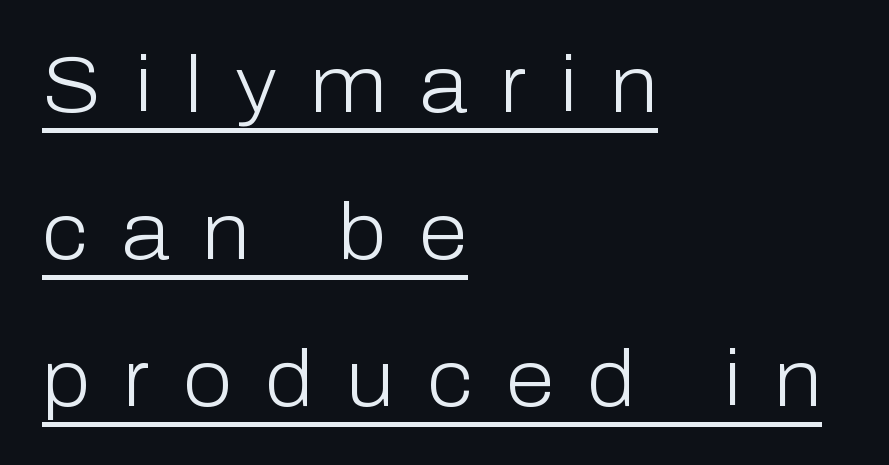
The image shows 79 px light sans-serif type, upright; set left-aligned, line spacing 1.86x, unusually wide letter spacing (+0.42 em), underlined; low stroke contrast and a medium x-height.
